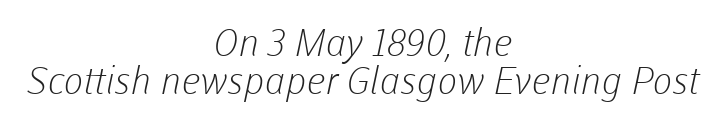
Think of a printed novel: that variable character pitch is what you see here. Font category for this specimen: sans-serif. Caption: face not bold, strokes unweighted. Underline: absent. Which margin do the lines hug? Neither — every line sits in the middle. How would I describe the line gaps? Narrow and economical.
